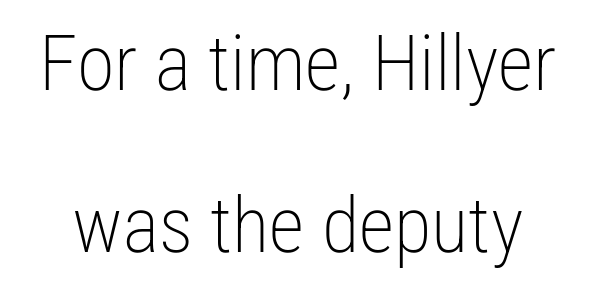
To sum up the face: it is a sans, with no serifs. Words appear dense and cohesive because spacing is normal. The letters stand straight up with perfectly vertical stems. A quiet, ordinary-to-light weight characterises the typeface. Each letter keeps its own natural width here, so spacing adapts to shape.
